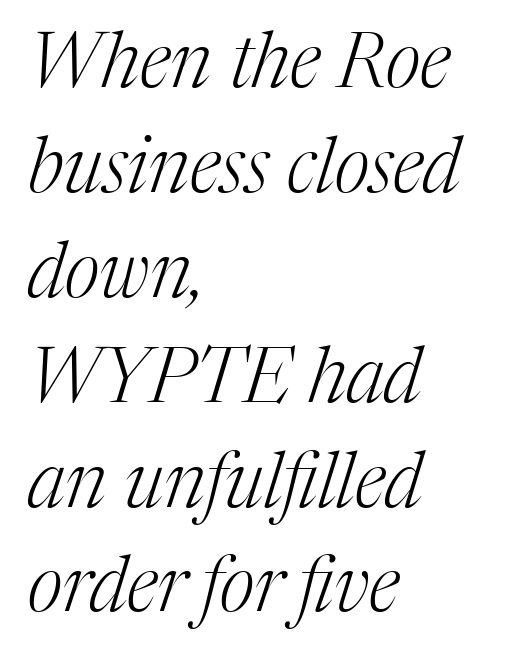
Do the characters align in a grid? No, the font is proportional. A clean baseline with only descenders dipping below it. Successive baselines arrive at the customary interval. These lines were composed using italics. These lines stack with their left ends in a neat column. Letter spacing: default.
